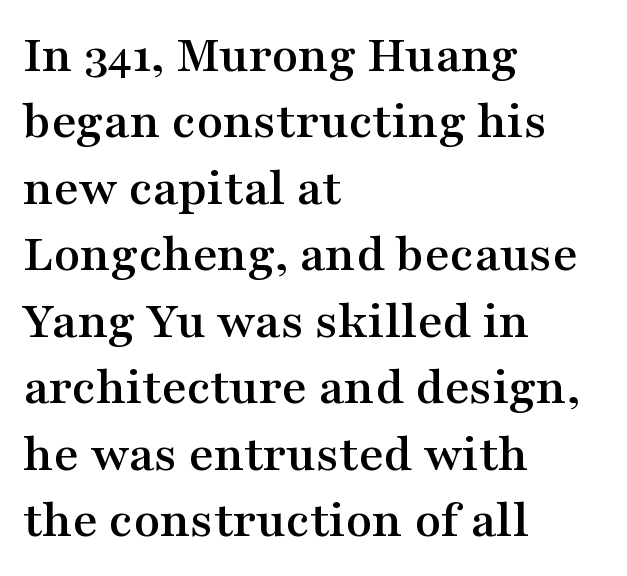
{"serif": "yes", "italic": "no", "width": "wide", "stroke_contrast": "medium", "x_height": "medium", "monospaced": "no", "underline": "no", "align": "left", "line_spacing_ratio": 1.23, "letter_spacing": "normal", "letter_spacing_em": 0.0, "glyph_px": 54}
